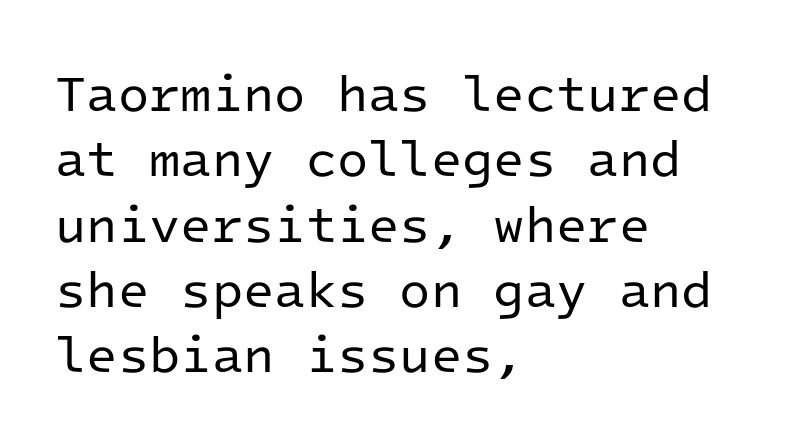
The image shows 51 px regular-weight sans-serif type, upright, monospaced; set left-aligned, normal line spacing (1.28x), normal letter spacing, not underlined; low stroke contrast and a medium x-height.
